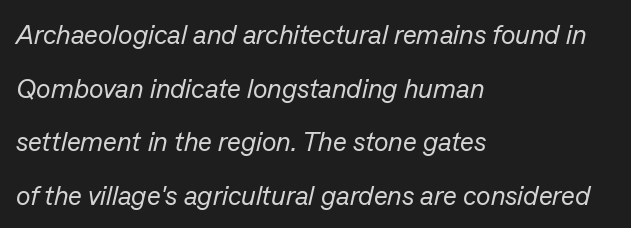
Q: Is the text bold? A: No.
Q: Is the text italic (slanted)? A: Yes, it leans right by about 13 degrees.
Q: Is the text underlined? A: No.
Q: How is the paragraph aligned? A: Left-aligned.
Q: Is the spacing between letters normal or unusually wide? A: Normal.
Q: Is the spacing between lines tight, normal or loose? A: Loose.
